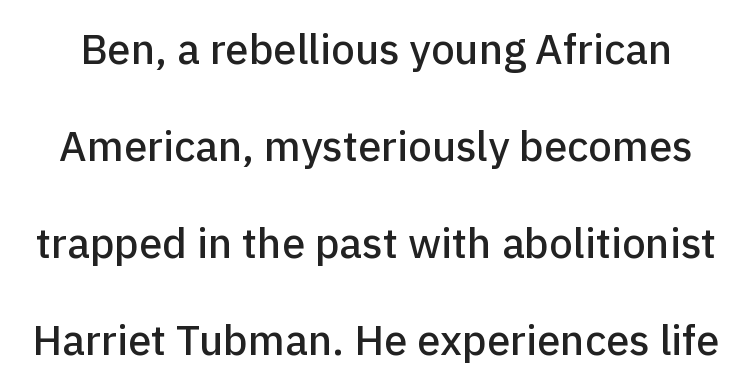
Q: Is the text italic (slanted)? A: No, it is upright.
Q: Is the typeface a serif or a sans-serif typeface? A: Sans-serif.
Q: Is the text underlined? A: No.
Q: Is the spacing between letters normal or unusually wide? A: Normal.
Q: Is the spacing between lines tight, normal or loose? A: Loose.
Q: Width (condensed, normal, or wide)? A: Normal.
Q: Stroke contrast? A: Low.
Q: x-height? A: Medium.
Q: Monospaced? A: No.
